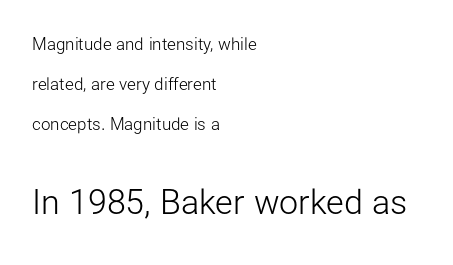
Posture: vertical. Leading: increased. Observe the ordinary spacing: letters are neighbours, not strangers. On a weight scale, this lands at 450 or below. The passage shown is not underscored anywhere. You get the small type first, then a jump to larger type.
